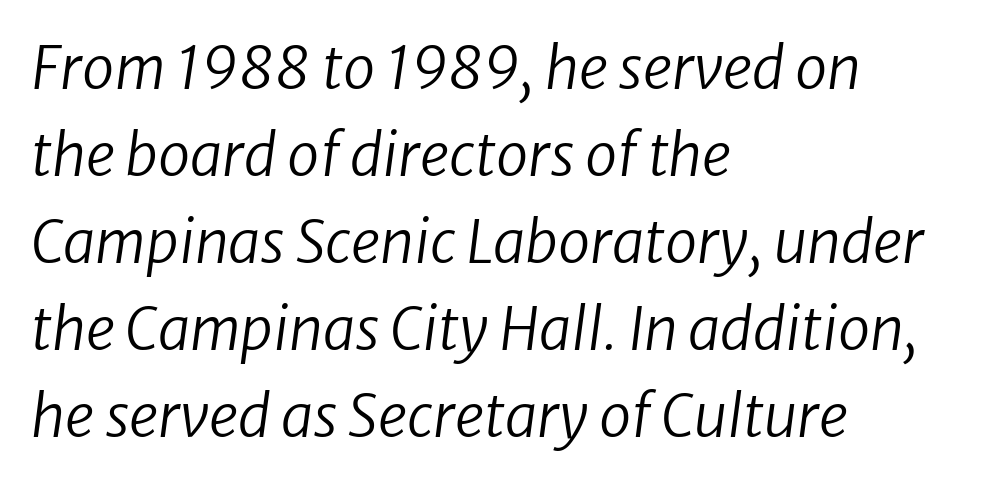
{"italic": "yes", "lean": "right", "slant_degrees": 8, "bold": "no", "weight": "regular", "width": "normal", "stroke_contrast": "low", "x_height": "medium", "monospaced": "no", "underline": "no", "align": "left", "line_spacing": "normal", "line_spacing_ratio": 1.5, "letter_spacing": "normal", "letter_spacing_em": 0.0, "glyph_px": 58}
